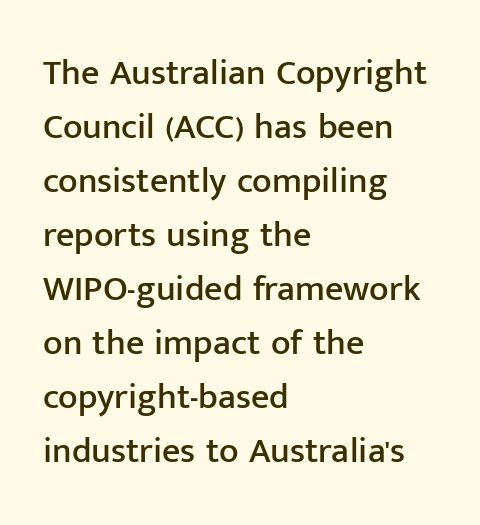
The image shows 36 px sans-serif type, upright; set left-aligned, normal line spacing (1.5x), normal letter spacing, not underlined; low stroke contrast and a medium x-height.
